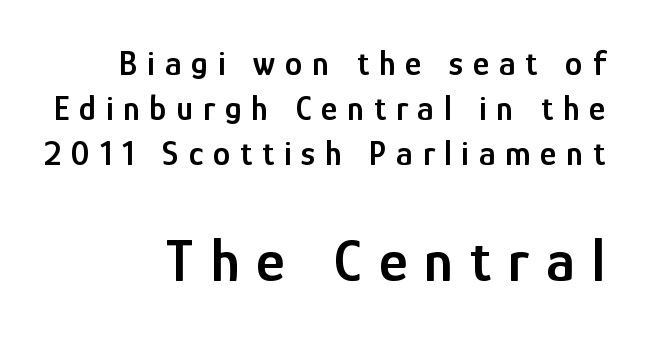
{"serif": "no", "italic": "no", "bold": "semi", "weight": "semibold", "width": "condensed", "stroke_contrast": "low", "x_height": "medium", "monospaced": "no", "underline": "no", "align": "right", "line_spacing": "normal", "line_spacing_ratio": 1.28, "letter_spacing": "wide", "letter_spacing_em": 0.28, "larger_block": "second", "size_ratio": 1.74, "glyph_px": 61}
